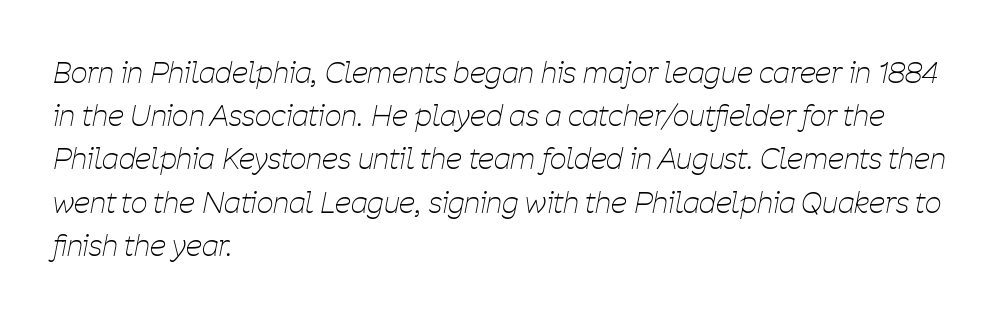
Q: Is the text bold? A: No.
Q: Is the text italic (slanted)? A: Yes, it leans right by about 11 degrees.
Q: Is the text underlined? A: No.
Q: How is the paragraph aligned? A: Left-aligned.
Q: Is the spacing between letters normal or unusually wide? A: Normal.
Q: Is the spacing between lines tight, normal or loose? A: Normal.
Q: Width (condensed, normal, or wide)? A: Condensed.
Q: Stroke contrast? A: Low.
Q: x-height? A: Medium.
Q: Monospaced? A: No.
